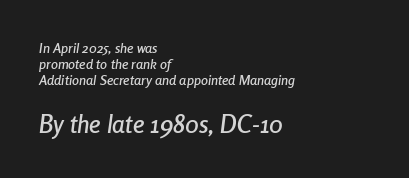
{"italic": "yes", "lean": "right", "slant_degrees": 8, "underline": "no", "align": "left", "line_spacing_ratio": 1.16, "letter_spacing": "normal", "letter_spacing_em": 0.0, "larger_block": "second", "size_ratio": 1.79, "glyph_px": 25}
